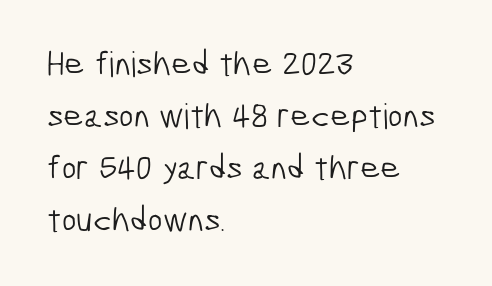
The image shows 35 px light, condensed sans-serif type; set left-aligned, normal line spacing (1.49x), normal letter spacing, not underlined; low stroke contrast and a medium x-height.
